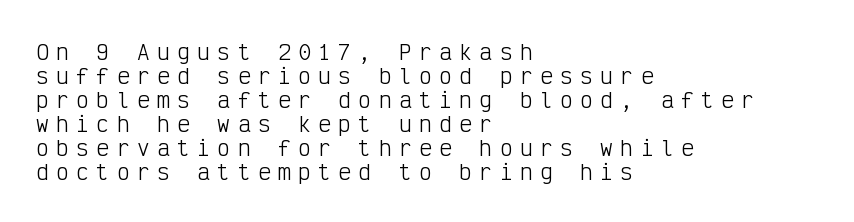
The image shows 21 px text type, upright; set left-aligned, tight line spacing (1.14x), unusually wide letter spacing (+0.36 em), not underlined.
